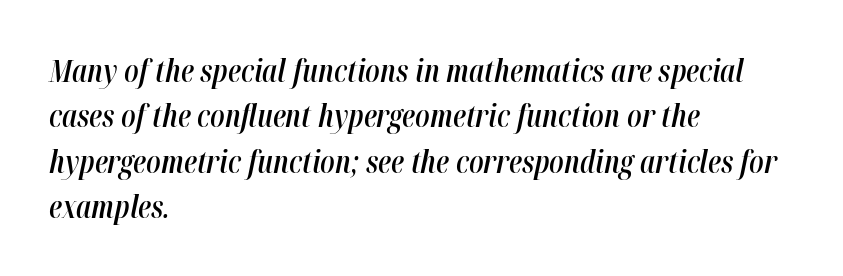
Q: Is the text bold? A: Semi-bold.
Q: Is the text italic (slanted)? A: Yes, it leans right by about 12 degrees.
Q: Is the text underlined? A: No.
Q: How is the paragraph aligned? A: Left-aligned.
Q: Is the spacing between letters normal or unusually wide? A: Normal.
Q: Is the spacing between lines tight, normal or loose? A: Normal.
Q: Width (condensed, normal, or wide)? A: Condensed.
Q: Stroke contrast? A: High.
Q: x-height? A: Medium.
Q: Monospaced? A: No.
